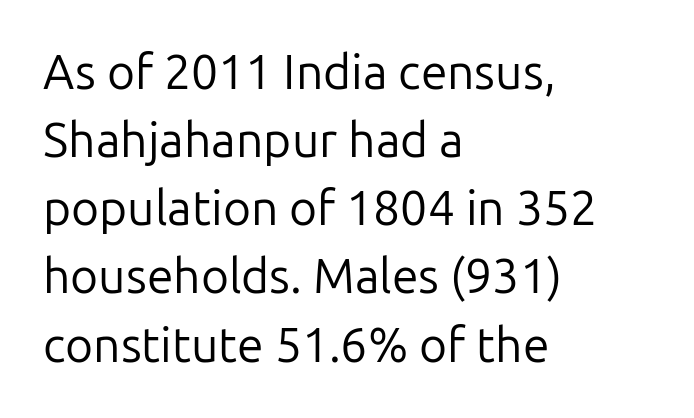
The image shows 48 px regular-weight sans-serif type, upright; set left-aligned, normal line spacing (1.42x), normal letter spacing, not underlined; low stroke contrast and a medium x-height.
